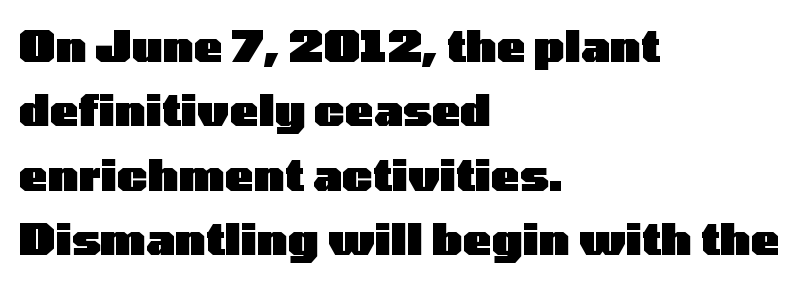
The image shows 43 px heavy, wide sans-serif type, upright; set left-aligned, normal line spacing (1.5x), normal letter spacing, not underlined; low stroke contrast and a medium x-height.
